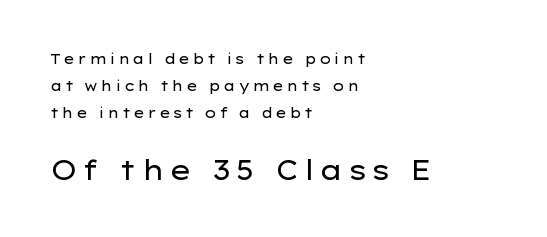
Which chunk is bigger? The second one — the bottom block dwarfs the top. The space directly below the letters is spotless. Caption: multi-line text, flush left, ragged right. These lines were composed using upright roman letters. Summary of weight: not heavy and not bold.
